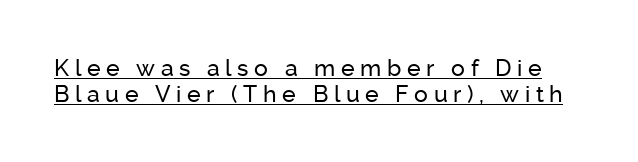
If you drew a line through each stem, it would be perfectly vertical. These lines huddle together more closely than default settings would place them. The tracking jumps out immediately: characters are airy and widely separated. Honestly, the underline is the first thing you notice here.
